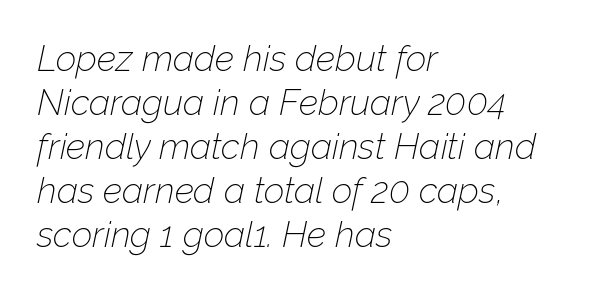
Q: Is the text bold? A: No.
Q: Is the text italic (slanted)? A: Yes, it leans right by about 12 degrees.
Q: Is the text underlined? A: No.
Q: How is the paragraph aligned? A: Left-aligned.
Q: Is the spacing between letters normal or unusually wide? A: Normal.
Q: Width (condensed, normal, or wide)? A: Normal.
Q: Stroke contrast? A: Low.
Q: x-height? A: Medium.
Q: Monospaced? A: No.
